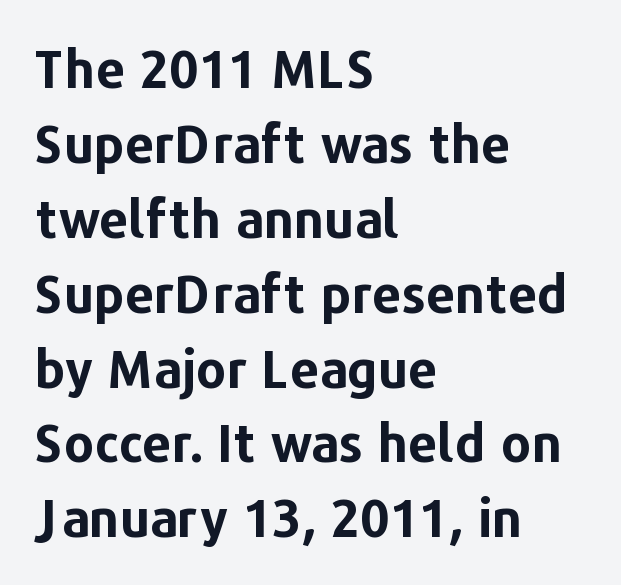
{"serif": "no", "italic": "no", "bold": "yes", "weight": "bold", "width": "normal", "stroke_contrast": "low", "x_height": "medium", "monospaced": "no", "underline": "no", "align": "left", "line_spacing": "normal", "line_spacing_ratio": 1.44, "letter_spacing": "normal", "letter_spacing_em": 0.0, "glyph_px": 52}
